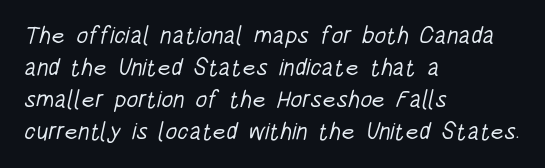
Interline gaps are of average width in this sample. Any mark beneath the type? The region is blank. Visually the block forms a straight wall on the left and a jagged coastline on the right. No heavy texture on the line: the type isn't bold.
